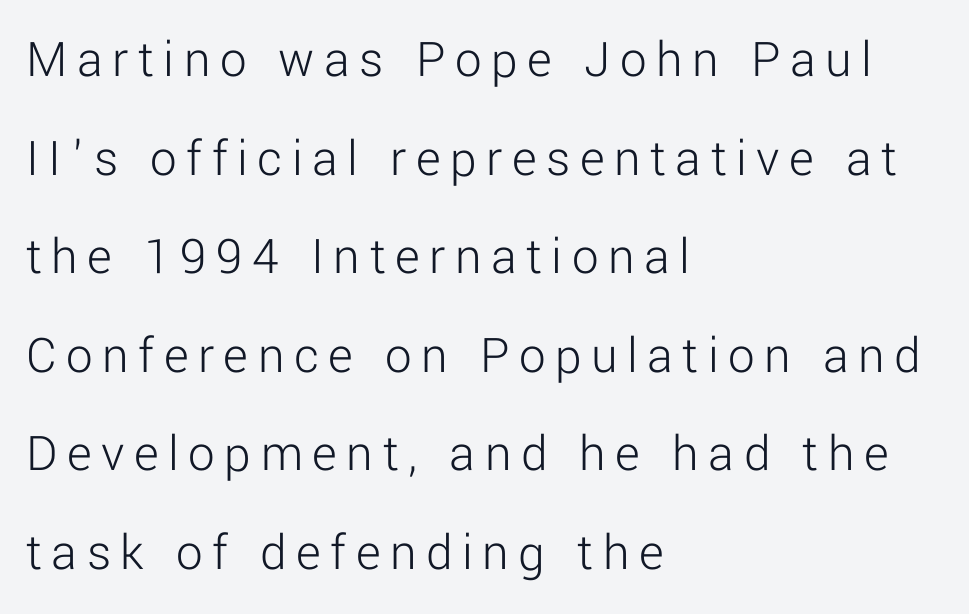
The image shows 53 px light sans-serif type, upright; set left-aligned, line spacing 1.86x, not underlined; low stroke contrast and a medium x-height.
